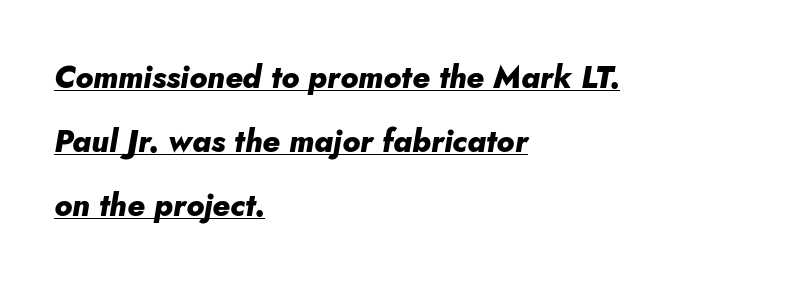
{"italic": "yes", "lean": "right", "slant_degrees": 10, "bold": "yes", "weight": "heavy", "width": "normal", "stroke_contrast": "low", "x_height": "small", "monospaced": "no", "underline": "yes", "align": "left", "line_spacing": "loose", "line_spacing_ratio": 2.07, "letter_spacing": "normal", "letter_spacing_em": 0.0, "glyph_px": 31}
